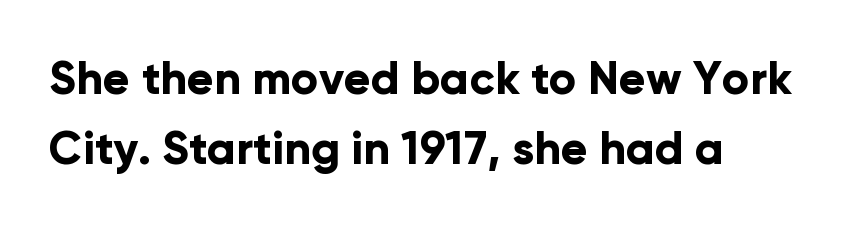
Q: Is the text bold? A: Yes.
Q: Is the text italic (slanted)? A: No, it is upright.
Q: Is the typeface a serif or a sans-serif typeface? A: Sans-serif.
Q: Is the text underlined? A: No.
Q: How is the paragraph aligned? A: Left-aligned.
Q: Is the spacing between letters normal or unusually wide? A: Normal.
Q: Is the spacing between lines tight, normal or loose? A: Normal.
Q: Width (condensed, normal, or wide)? A: Normal.
Q: Stroke contrast? A: Low.
Q: x-height? A: Medium.
Q: Monospaced? A: No.
